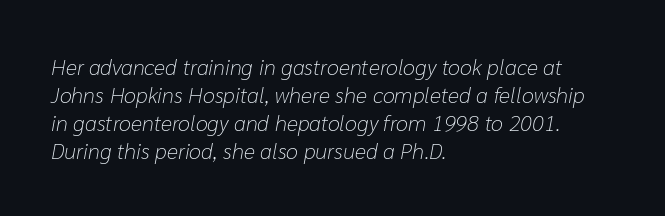
{"italic": "yes", "lean": "right", "slant_degrees": 10, "bold": "no", "underline": "no", "align": "left", "line_spacing": "normal", "line_spacing_ratio": 1.27, "letter_spacing": "normal", "letter_spacing_em": 0.0, "glyph_px": 22}
